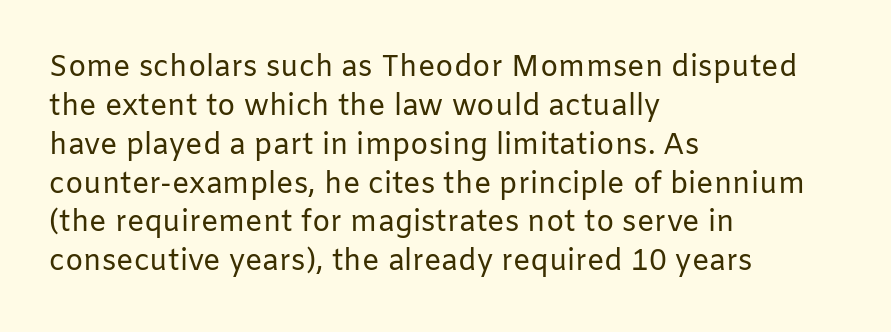
The image shows 29 px regular-weight sans-serif type, upright; set left-aligned, normal line spacing (1.34x), normal letter spacing, not underlined; low stroke contrast and a medium x-height.
